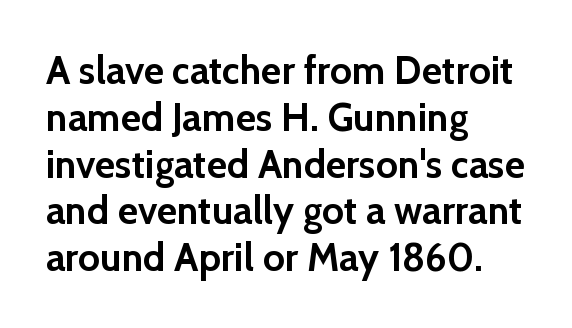
{"serif": "no", "italic": "no", "bold": "yes", "weight": "semibold", "width": "normal", "x_height": "medium", "monospaced": "no", "underline": "no", "align": "left", "line_spacing_ratio": 1.2, "letter_spacing": "normal", "letter_spacing_em": 0.0, "glyph_px": 39}
